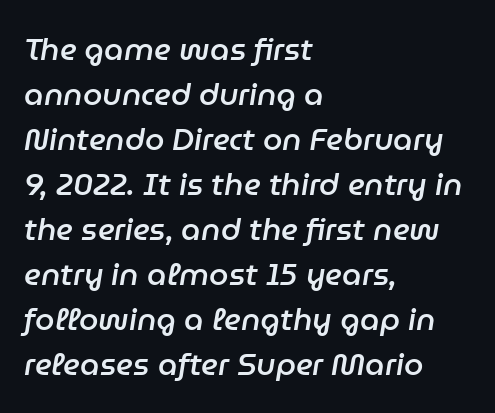
{"italic": "yes", "lean": "right", "slant_degrees": 9, "bold": "semi", "weight": "semibold", "width": "normal", "stroke_contrast": "low", "x_height": "medium", "monospaced": "no", "underline": "no", "align": "left", "line_spacing": "normal", "line_spacing_ratio": 1.45, "letter_spacing": "normal", "letter_spacing_em": 0.0, "glyph_px": 31}
